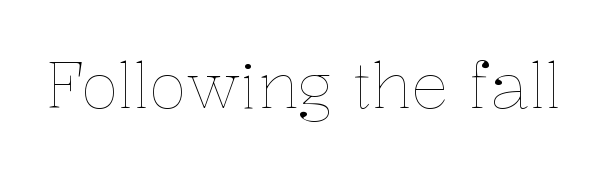
The image shows 63 px thin type, upright; set normal letter spacing, not underlined; low stroke contrast and a medium x-height.
